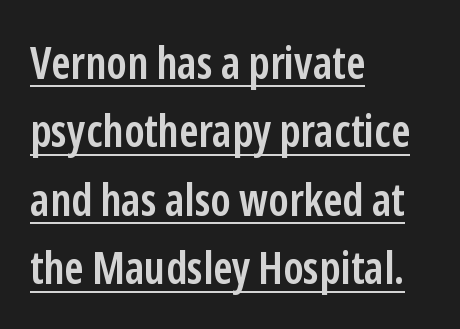
{"serif": "no", "italic": "no", "bold": "semi", "weight": "semibold", "width": "condensed", "stroke_contrast": "low", "x_height": "medium", "monospaced": "no", "underline": "yes", "align": "left", "line_spacing": "normal", "line_spacing_ratio": 1.52, "letter_spacing": "normal", "letter_spacing_em": 0.0, "glyph_px": 45}
